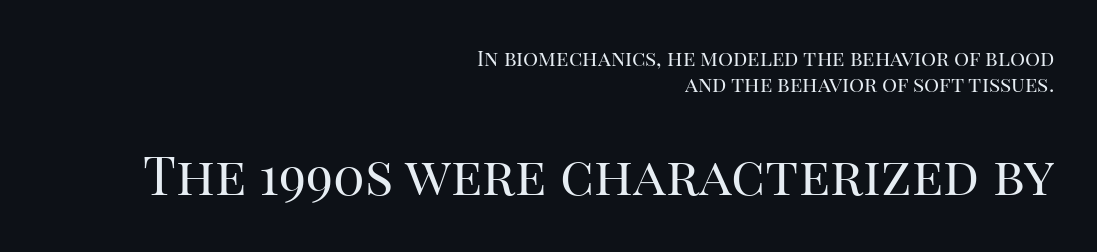
Q: Is the text bold? A: No.
Q: Is the text italic (slanted)? A: No, it is upright.
Q: Is the typeface a serif or a sans-serif typeface? A: Serif.
Q: Is the text underlined? A: No.
Q: How is the paragraph aligned? A: Right-aligned.
Q: Is the spacing between letters normal or unusually wide? A: Normal.
Q: Which block of text is set in a larger size, the first (top) or the second (bottom)? A: The second (bottom) one.
Q: Width (condensed, normal, or wide)? A: Normal.
Q: Stroke contrast? A: High.
Q: x-height? A: Large.
Q: Monospaced? A: No.
